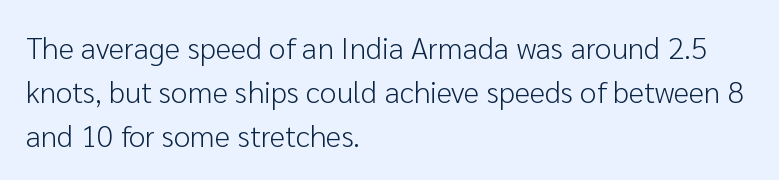
{"serif": "no", "italic": "no", "bold": "no", "weight": "light", "width": "normal", "stroke_contrast": "low", "x_height": "medium", "monospaced": "no", "underline": "no", "align": "left", "line_spacing": "normal", "line_spacing_ratio": 1.46, "letter_spacing": "normal", "letter_spacing_em": 0.0, "glyph_px": 30}
